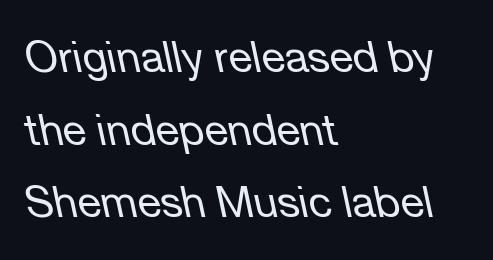
The image shows 43 px regular-weight type, italic (leaning left); set left-aligned, normal line spacing (1.69x), normal letter spacing, not underlined; low stroke contrast and a medium x-height.
